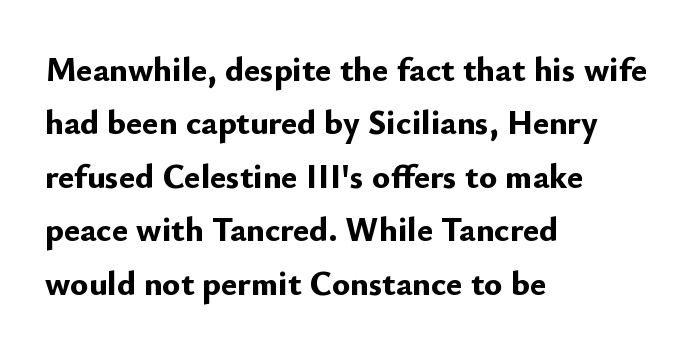
The image shows 34 px bold sans-serif type, upright; set left-aligned, normal line spacing (1.57x), normal letter spacing, not underlined; low stroke contrast and a small x-height.
